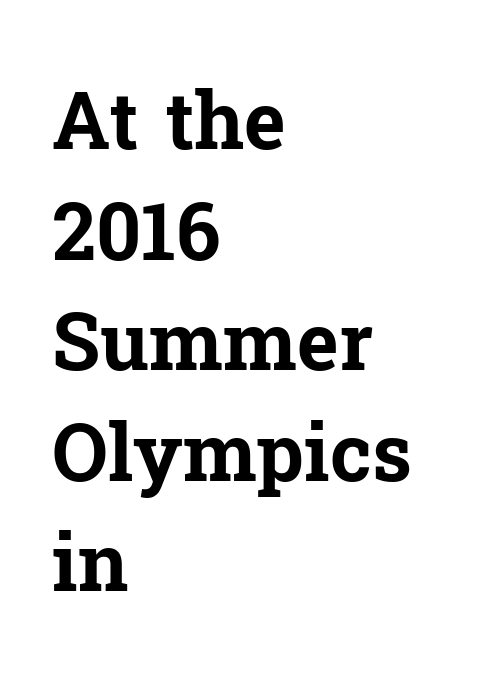
Q: Is the text bold? A: Yes.
Q: Is the text italic (slanted)? A: No, it is upright.
Q: Is the typeface a serif or a sans-serif typeface? A: Serif.
Q: Is the text underlined? A: No.
Q: How is the paragraph aligned? A: Left-aligned.
Q: Is the spacing between letters normal or unusually wide? A: Normal.
Q: Is the spacing between lines tight, normal or loose? A: Normal.
Q: Width (condensed, normal, or wide)? A: Normal.
Q: Stroke contrast? A: Low.
Q: x-height? A: Medium.
Q: Monospaced? A: No.
